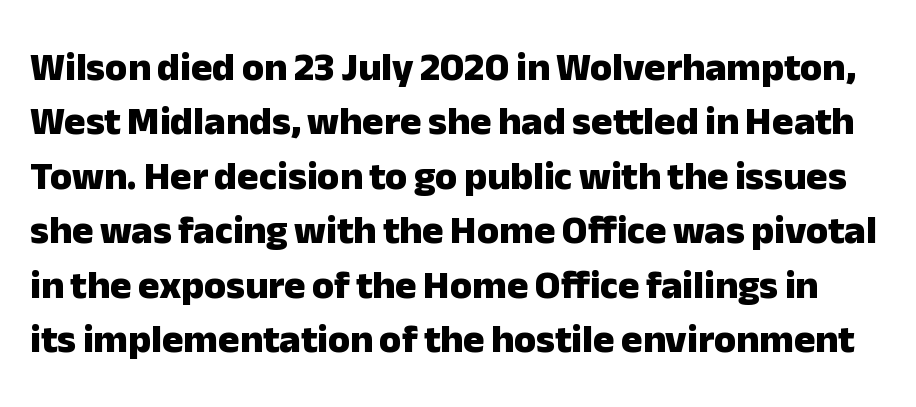
The image shows 40 px heavy sans-serif type, upright; set normal line spacing (1.36x), normal letter spacing, not underlined; low stroke contrast and a medium x-height.
